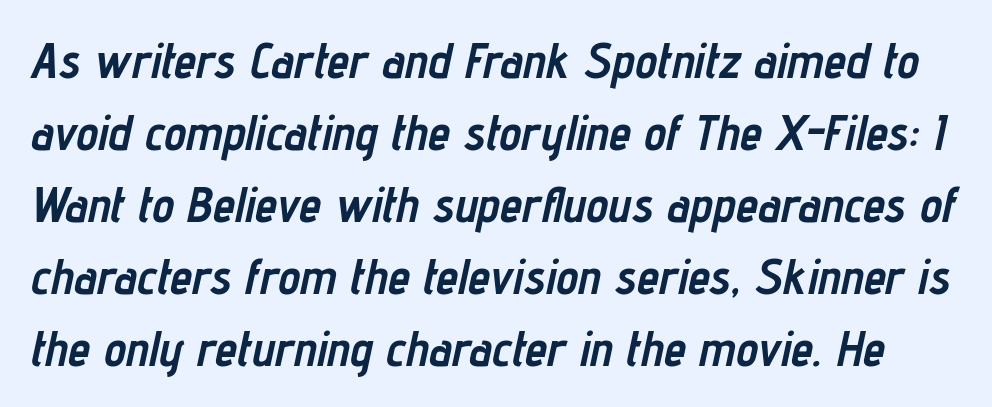
The image shows 50 px semibold, condensed type, italic (leaning right); set normal line spacing (1.44x), normal letter spacing, not underlined; low stroke contrast and a medium x-height.
